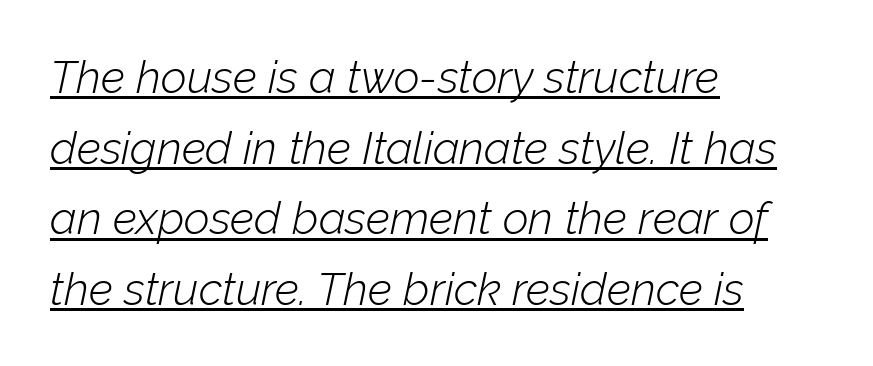
{"italic": "yes", "lean": "right", "slant_degrees": 12, "bold": "no", "weight": "light", "width": "normal", "stroke_contrast": "low", "x_height": "medium", "monospaced": "no", "underline": "yes", "align": "left", "line_spacing": "normal", "line_spacing_ratio": 1.57, "letter_spacing": "normal", "letter_spacing_em": 0.0, "glyph_px": 45}
